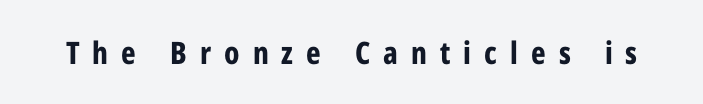
The image shows 31 px bold, condensed sans-serif type, upright; set unusually wide letter spacing (+0.42 em), not underlined; low stroke contrast and a medium x-height.
